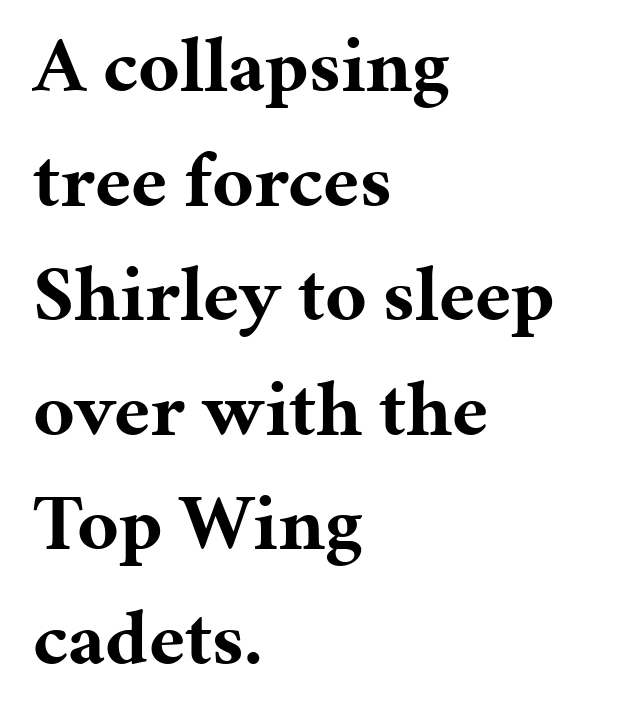
Q: Is the text bold? A: Yes.
Q: Is the text italic (slanted)? A: No, it is upright.
Q: Is the typeface a serif or a sans-serif typeface? A: Serif.
Q: Is the text underlined? A: No.
Q: How is the paragraph aligned? A: Left-aligned.
Q: Is the spacing between letters normal or unusually wide? A: Normal.
Q: Is the spacing between lines tight, normal or loose? A: Normal.
Q: Width (condensed, normal, or wide)? A: Normal.
Q: Stroke contrast? A: Medium.
Q: x-height? A: Medium.
Q: Monospaced? A: No.
